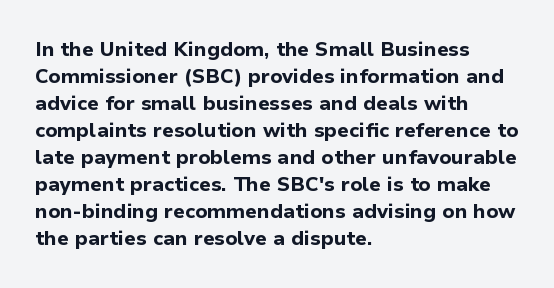
The image shows 20 px bold type, upright; set left-aligned, normal line spacing (1.35x), normal letter spacing, not underlined.
